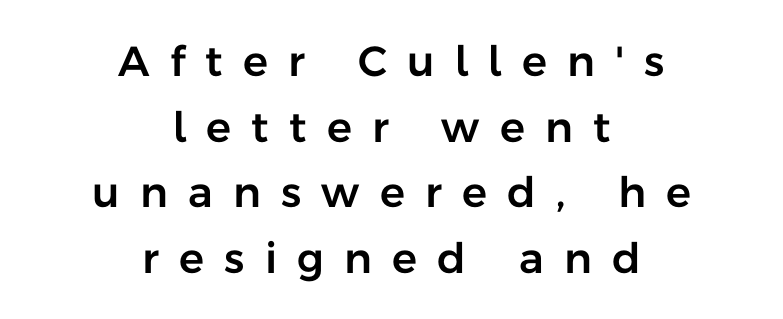
{"serif": "no", "italic": "no", "width": "normal", "stroke_contrast": "low", "x_height": "medium", "monospaced": "no", "underline": "no", "align": "center", "line_spacing": "normal", "line_spacing_ratio": 1.56, "letter_spacing": "wide", "letter_spacing_em": 0.48, "glyph_px": 42}
